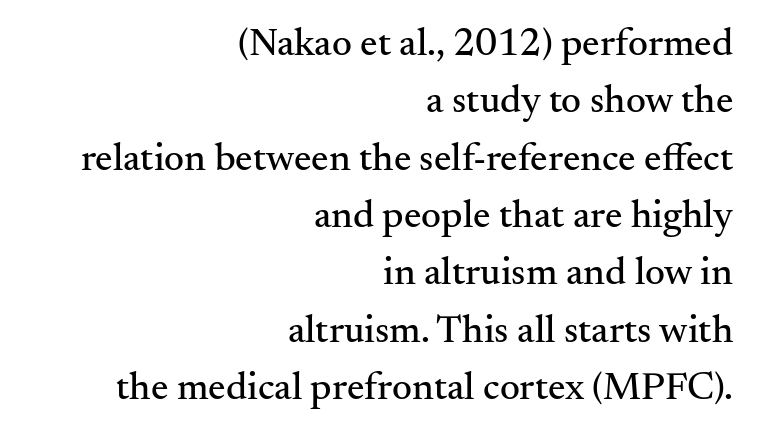
{"serif": "yes", "italic": "no", "width": "normal", "stroke_contrast": "medium", "x_height": "small", "monospaced": "no", "underline": "no", "align": "right", "line_spacing": "normal", "line_spacing_ratio": 1.47, "letter_spacing": "normal", "letter_spacing_em": 0.0, "glyph_px": 39}
